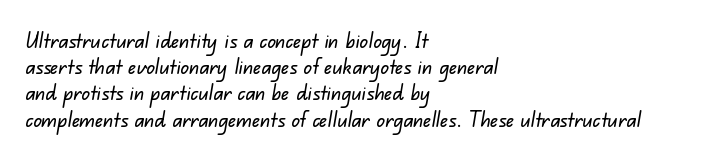
Visually the block forms a straight wall on the left and a jagged coastline on the right. Whoever set this chose a conventional vertical rhythm. The words here are not underlined. Short note: letters normally spaced.
